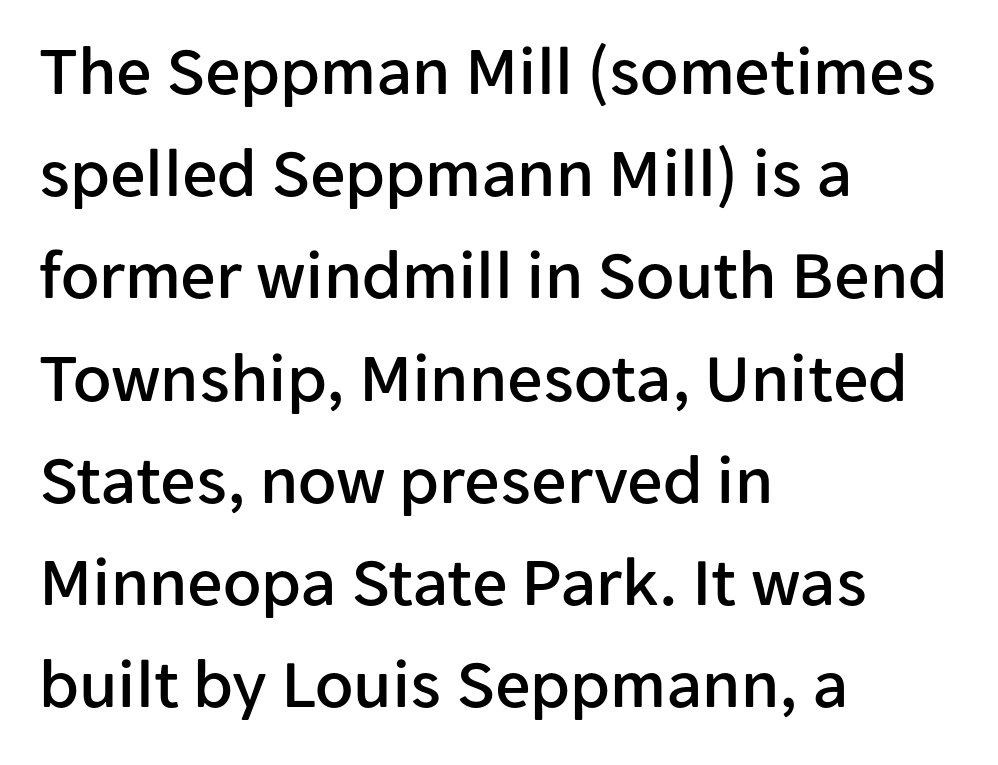
Q: Is the text italic (slanted)? A: No, it is upright.
Q: Is the typeface a serif or a sans-serif typeface? A: Sans-serif.
Q: Is the text underlined? A: No.
Q: How is the paragraph aligned? A: Left-aligned.
Q: Is the spacing between letters normal or unusually wide? A: Normal.
Q: Is the spacing between lines tight, normal or loose? A: Normal.
Q: Width (condensed, normal, or wide)? A: Normal.
Q: Stroke contrast? A: Low.
Q: x-height? A: Medium.
Q: Monospaced? A: No.
